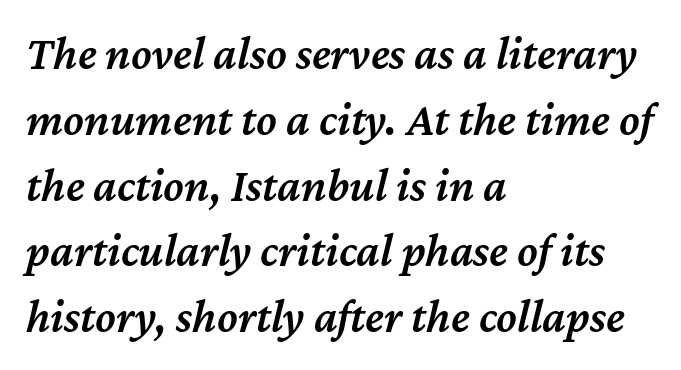
The image shows 47 px semibold type, italic (leaning right); set left-aligned, normal line spacing (1.4x), normal letter spacing, not underlined; medium stroke contrast and a medium x-height.
